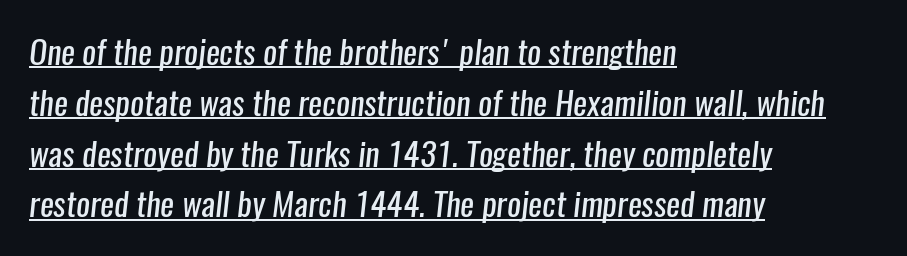
Casual observation: everything's shoved over to the left. Caption: standard tracking, unaltered. A typesetter would call this proportional, since set widths differ per character. Beneath each row of characters lies a ruled line. Leading: standard. The characters display no serif detailing; their extremities are plain.
